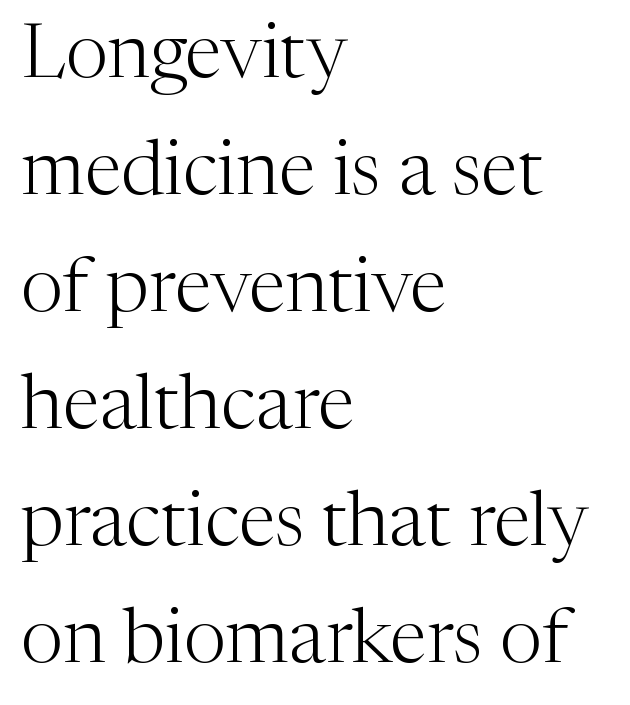
The image shows 76 px light serif type, upright; set left-aligned, normal line spacing (1.54x), normal letter spacing, not underlined; medium stroke contrast and a medium x-height.
